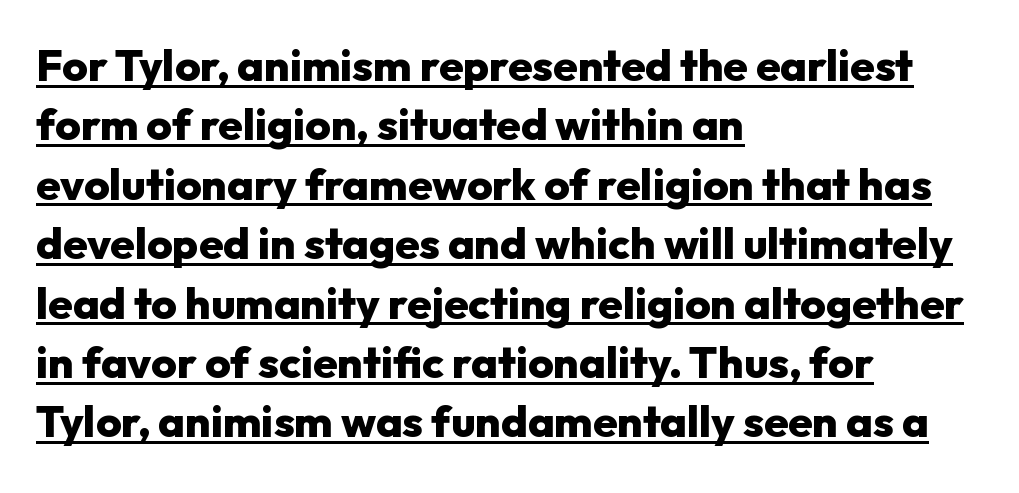
The image shows 44 px heavy sans-serif type, upright; set left-aligned, normal line spacing (1.35x), normal letter spacing, underlined; low stroke contrast and a medium x-height.
